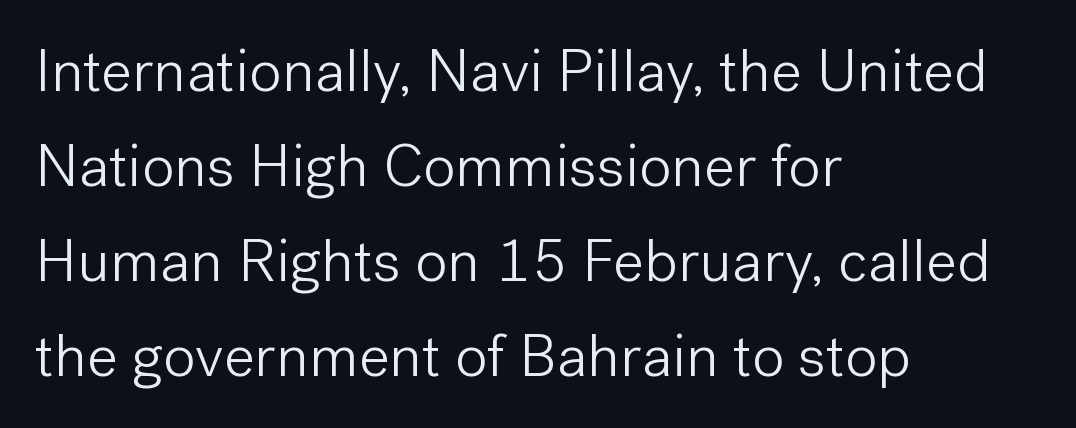
Observe the absence of serifs on each vertical stroke in this sample. A typesetter would call this leading conventional body-copy spacing. Each letter keeps its own natural width here, so spacing adapts to shape. The area under the type is left untouched. Posture: vertical. This rendering uses left alignment, leaving the right contour irregular.
